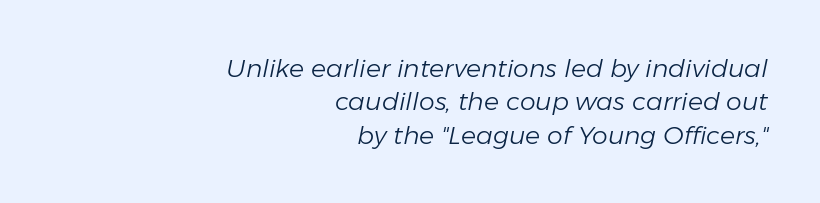
The image shows 25 px text type, italic (leaning right); set right-aligned, normal line spacing (1.34x), normal letter spacing, not underlined.
